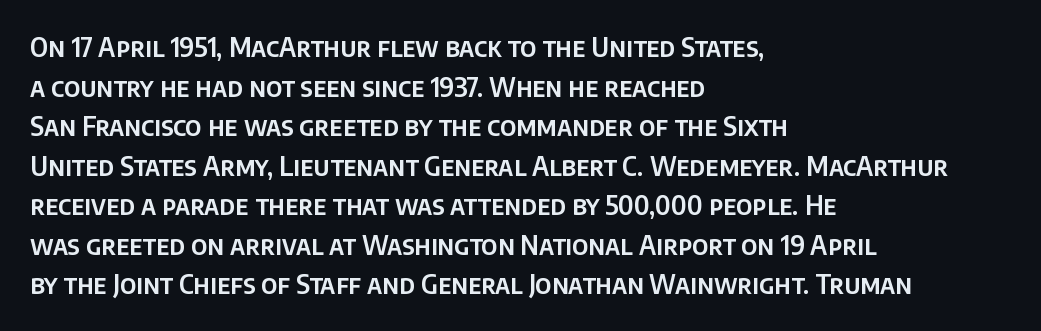
The image shows 26 px text type, upright; set left-aligned, normal line spacing (1.52x), normal letter spacing, not underlined.
